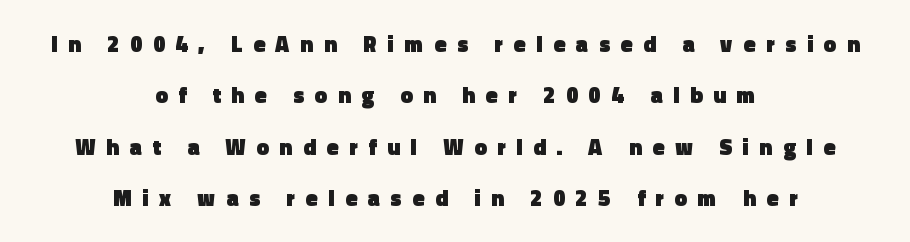
Summary of vertical rhythm: relaxed, with wide interline spacing. These lines stack symmetrically, like a column narrowing and widening about its center. Check under the words: just untouched page. The rendering inserts visible extra space after every character. On the weight axis this lands at bold, roughly 700.
